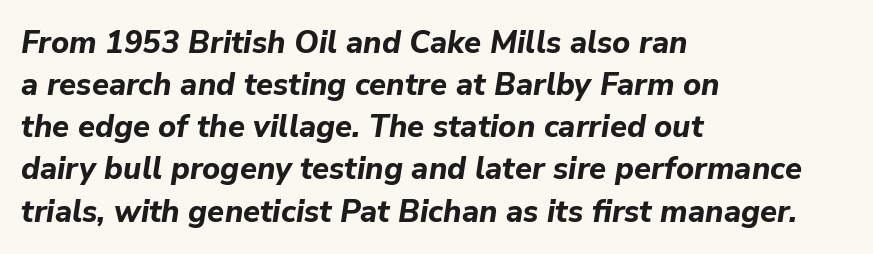
Notice how the passage keeps a crisp vertical edge on the left only. The gap between lines stays unmarked. Does the weight exceed regular? Yes, all the way to bold. You could not count columns in this text — the font is proportionally spaced. The axis of the letterforms is tilted away from vertical. The gaps between neighbouring characters are ordinary and unremarkable.
